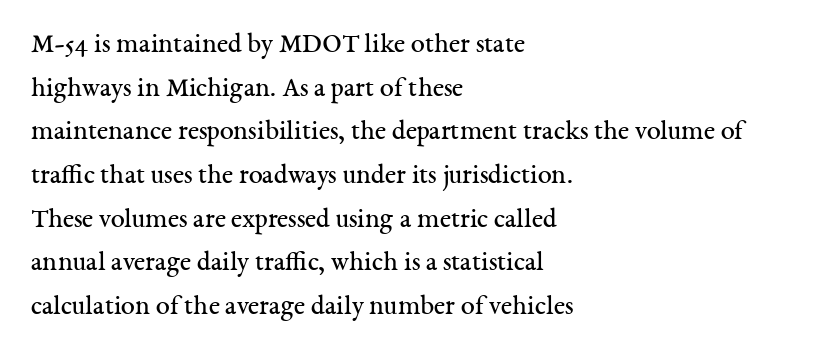
{"serif": "yes", "italic": "no", "bold": "no", "weight": "regular", "width": "normal", "stroke_contrast": "medium", "x_height": "medium", "monospaced": "no", "underline": "no", "align": "left", "line_spacing": "normal", "line_spacing_ratio": 1.56, "letter_spacing": "normal", "letter_spacing_em": 0.0, "glyph_px": 28}
